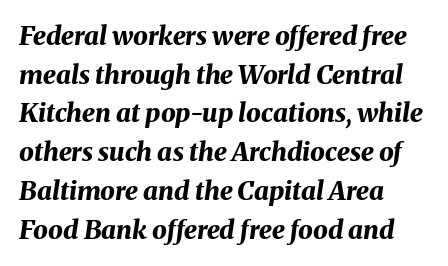
The image shows 26 px bold type, italic (leaning right); set left-aligned, normal line spacing (1.49x), normal letter spacing, not underlined.
